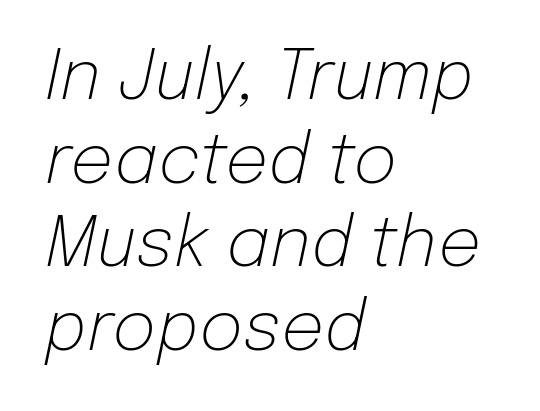
Q: Is the text bold? A: No.
Q: Is the text italic (slanted)? A: Yes, it leans right by about 12 degrees.
Q: Is the text underlined? A: No.
Q: How is the paragraph aligned? A: Left-aligned.
Q: Is the spacing between letters normal or unusually wide? A: Normal.
Q: Width (condensed, normal, or wide)? A: Normal.
Q: Stroke contrast? A: Low.
Q: x-height? A: Medium.
Q: Monospaced? A: No.
